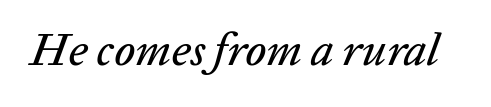
{"italic": "yes", "lean": "right", "slant_degrees": 20, "width": "normal", "stroke_contrast": "low", "x_height": "medium", "monospaced": "no", "underline": "no", "letter_spacing": "normal", "letter_spacing_em": 0.0, "glyph_px": 46}
